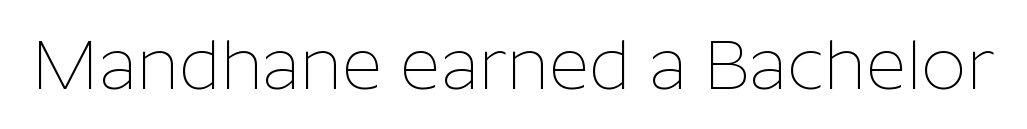
{"serif": "no", "italic": "no", "bold": "no", "weight": "thin", "width": "normal", "stroke_contrast": "low", "x_height": "medium", "monospaced": "no", "underline": "no", "letter_spacing": "normal", "letter_spacing_em": 0.0, "glyph_px": 70}
